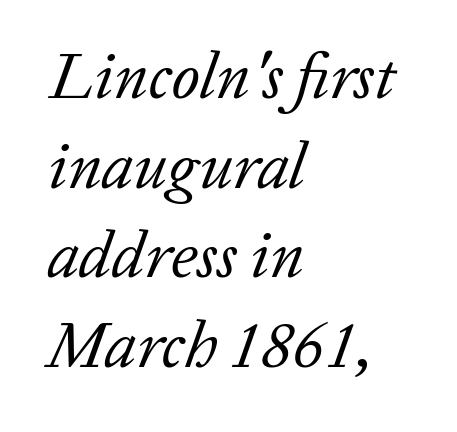
Q: Is the text bold? A: No.
Q: Is the text italic (slanted)? A: Yes, it leans right by about 20 degrees.
Q: Is the typeface a serif or a sans-serif typeface? A: Serif.
Q: Is the text underlined? A: No.
Q: How is the paragraph aligned? A: Left-aligned.
Q: Is the spacing between letters normal or unusually wide? A: Normal.
Q: Is the spacing between lines tight, normal or loose? A: Normal.
Q: Width (condensed, normal, or wide)? A: Normal.
Q: Stroke contrast? A: Low.
Q: x-height? A: Medium.
Q: Monospaced? A: No.
